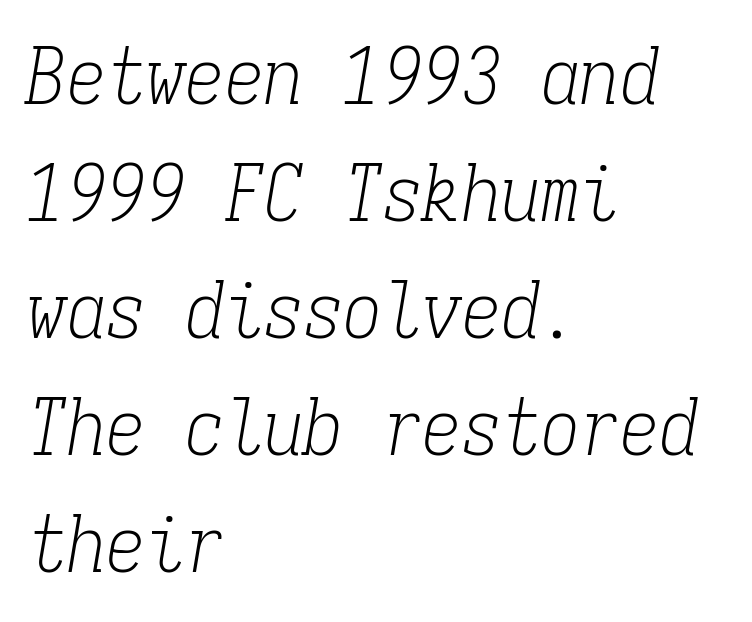
Q: Is the text bold? A: No.
Q: Is the text italic (slanted)? A: Yes, it leans right by about 9 degrees.
Q: Is the typeface a serif or a sans-serif typeface? A: Serif.
Q: Is the text underlined? A: No.
Q: How is the paragraph aligned? A: Left-aligned.
Q: Is the spacing between letters normal or unusually wide? A: Normal.
Q: Is the spacing between lines tight, normal or loose? A: Normal.
Q: Width (condensed, normal, or wide)? A: Condensed.
Q: Stroke contrast? A: Low.
Q: x-height? A: Medium.
Q: Monospaced? A: Yes.
